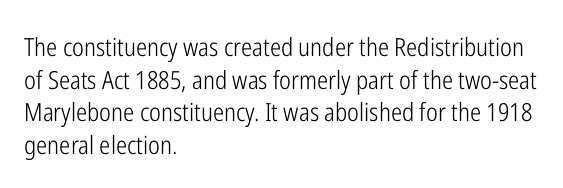
Q: Is the text bold? A: No.
Q: Is the text italic (slanted)? A: No, it is upright.
Q: Is the text underlined? A: No.
Q: How is the paragraph aligned? A: Left-aligned.
Q: Is the spacing between letters normal or unusually wide? A: Normal.
Q: Is the spacing between lines tight, normal or loose? A: Normal.
